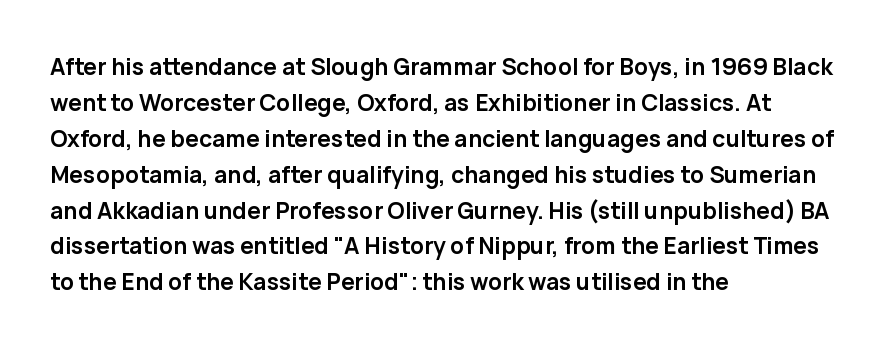
The line-height multiplier appears to be the usual default. Plain, unruled lines of type. The type is set solid horizontally, with unmodified tracking. Horizontal alignment here is leftward, the default for most running prose. Does the weight exceed regular? Yes, all the way to bold.
